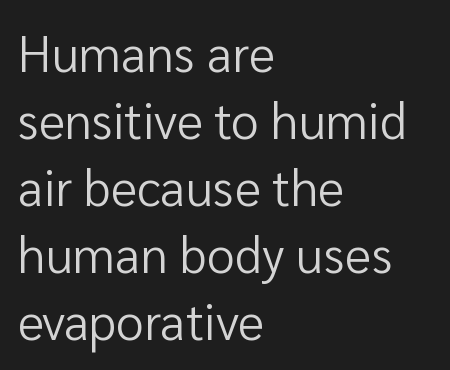
Layout note: lines flush left. The typeface has the unassuming heft of standard copy or less. The letters advance in unequal steps, a hallmark of proportional type. This rendering features lettering with no underline. What kind of face is this? One without serifs — a sans. No italicization has been applied; the sample stays upright.
